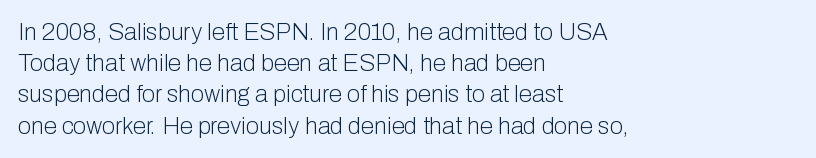
The ragged edge is on the right, which tells us the setting is flush left. The passage shown is not underscored anywhere. These lines were composed using upright roman letters. This sample uses plain, unmodified letter spacing. Reading down the column, the eye jumps a familiar distance to each next line.
